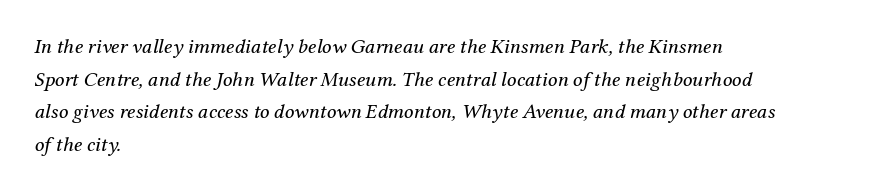
The image shows 21 px text type, italic (leaning right); set left-aligned, normal line spacing (1.55x), normal letter spacing, not underlined.
